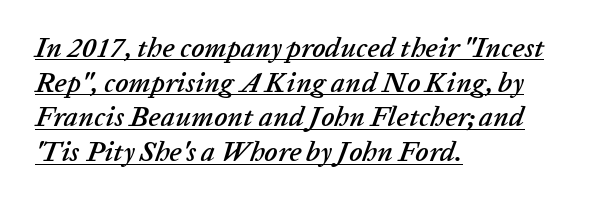
{"italic": "yes", "lean": "right", "slant_degrees": 20, "width": "normal", "stroke_contrast": "low", "x_height": "medium", "monospaced": "no", "underline": "yes", "align": "left", "line_spacing_ratio": 1.24, "letter_spacing": "normal", "letter_spacing_em": 0.0, "glyph_px": 28}
